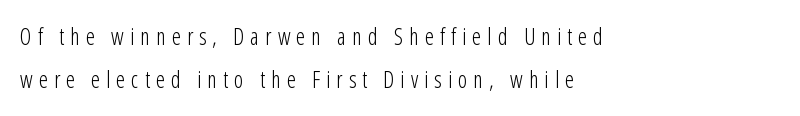
Q: Is the text bold? A: No.
Q: Is the text italic (slanted)? A: No, it is upright.
Q: Is the text underlined? A: No.
Q: How is the paragraph aligned? A: Left-aligned.
Q: Is the spacing between letters normal or unusually wide? A: Unusually wide.
